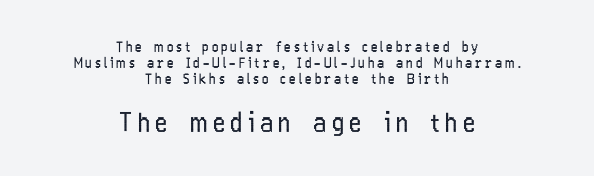
{"italic": "no", "bold": "no", "underline": "no", "align": "center", "line_spacing_ratio": 1.16, "letter_spacing": "wide", "letter_spacing_em": 0.21, "larger_block": "second", "size_ratio": 1.86, "glyph_px": 26}
